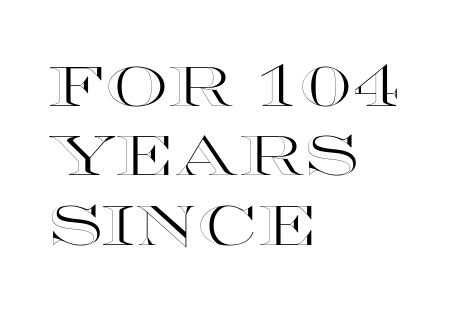
{"italic": "no", "width": "wide", "x_height": "large", "monospaced": "no", "underline": "no", "align": "left", "line_spacing_ratio": 1.24, "letter_spacing": "normal", "letter_spacing_em": 0.0, "glyph_px": 56}
